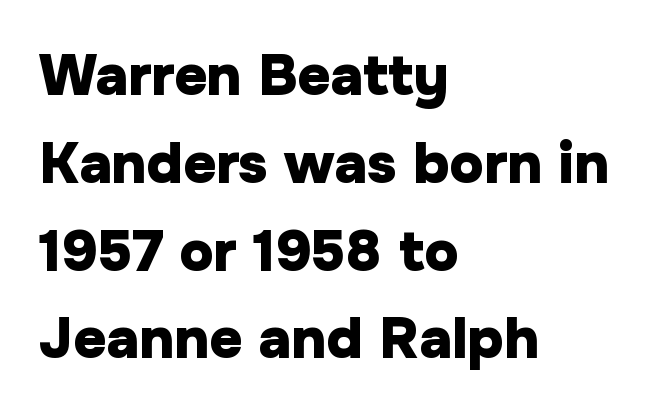
{"serif": "no", "italic": "no", "bold": "yes", "weight": "heavy", "width": "normal", "stroke_contrast": "low", "x_height": "medium", "monospaced": "no", "underline": "no", "align": "left", "line_spacing": "normal", "line_spacing_ratio": 1.54, "letter_spacing": "normal", "letter_spacing_em": 0.0, "glyph_px": 57}
